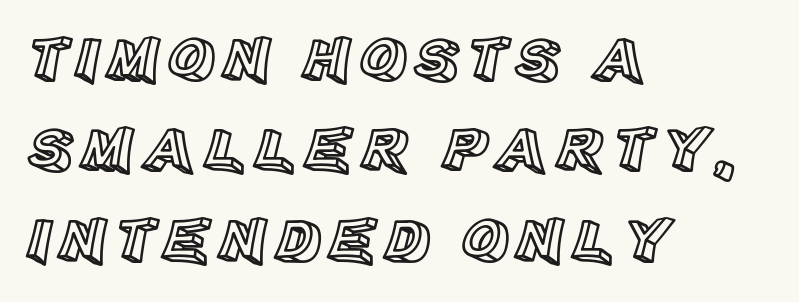
Q: Is the text italic (slanted)? A: Yes.
Q: Is the text underlined? A: No.
Q: How is the paragraph aligned? A: Left-aligned.
Q: Is the spacing between lines tight, normal or loose? A: Normal.
Q: Width (condensed, normal, or wide)? A: Normal.
Q: x-height? A: Large.
Q: Monospaced? A: No.
